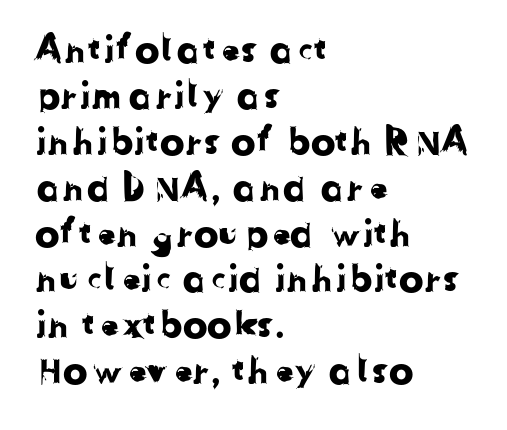
Visually the block forms a straight wall on the left and a jagged coastline on the right. Compared with typical body copy, the letter spacing here is the same. A typesetter would label this face a sans. The space beneath each line is pristine and unruled. The rendering uses natural spacing where letterforms have individual widths.
